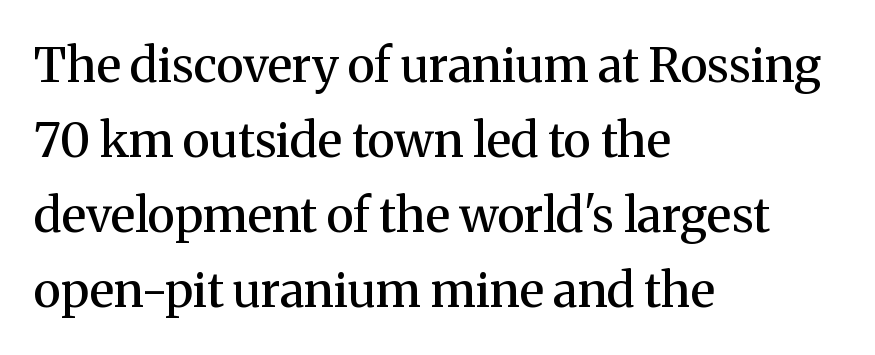
Q: Is the text bold? A: Semi-bold.
Q: Is the text italic (slanted)? A: No, it is upright.
Q: Is the typeface a serif or a sans-serif typeface? A: Serif.
Q: Is the text underlined? A: No.
Q: How is the paragraph aligned? A: Left-aligned.
Q: Is the spacing between letters normal or unusually wide? A: Normal.
Q: Is the spacing between lines tight, normal or loose? A: Normal.
Q: Width (condensed, normal, or wide)? A: Normal.
Q: Stroke contrast? A: Medium.
Q: x-height? A: Medium.
Q: Monospaced? A: No.
